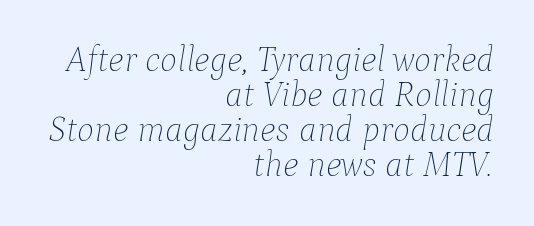
{"italic": "yes", "lean": "right", "slant_degrees": 9, "bold": "no", "weight": "thin", "width": "normal", "stroke_contrast": "low", "x_height": "medium", "monospaced": "no", "underline": "no", "align": "right", "line_spacing": "tight", "line_spacing_ratio": 0.97, "letter_spacing": "normal", "letter_spacing_em": 0.0, "glyph_px": 36}
